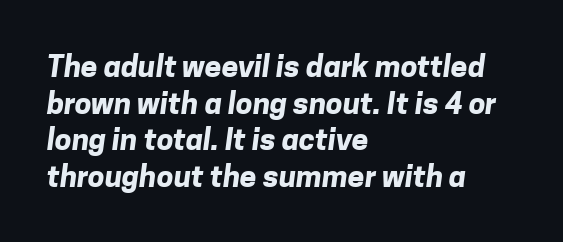
{"serif": "no", "bold": "yes", "weight": "bold", "width": "normal", "stroke_contrast": "low", "x_height": "medium", "monospaced": "no", "underline": "no", "align": "left", "line_spacing_ratio": 1.22, "letter_spacing": "normal", "letter_spacing_em": 0.0, "glyph_px": 30}
